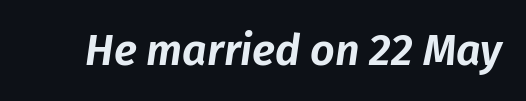
The image shows 43 px text type, italic (leaning right); set normal letter spacing, not underlined; low stroke contrast and a medium x-height.
